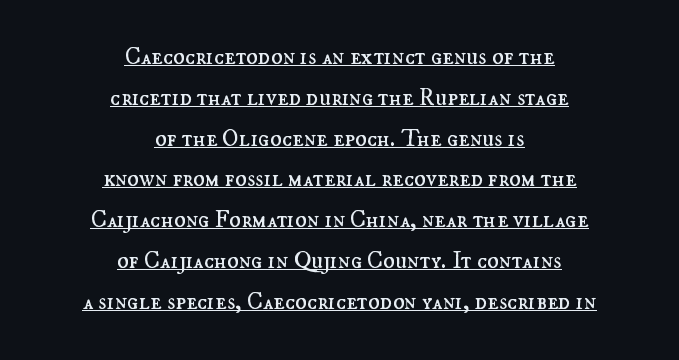
Compared with undecorated copy, this sample adds a rule below the words. This rendering leaves character spacing at its baseline value. Horizontal alignment here is central, giving a formal, balanced look. The strokes carry an ordinary text weight at most. Regular leading.
